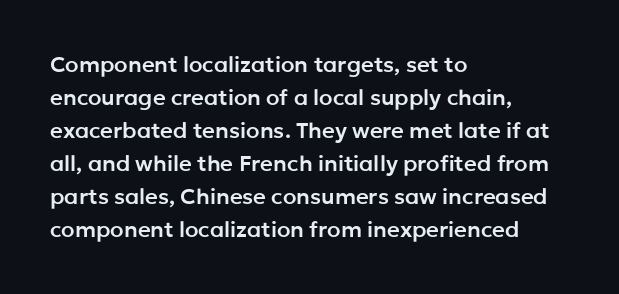
Q: Is the text italic (slanted)? A: No, it is upright.
Q: Is the text underlined? A: No.
Q: How is the paragraph aligned? A: Left-aligned.
Q: Is the spacing between letters normal or unusually wide? A: Normal.
Q: Is the spacing between lines tight, normal or loose? A: Normal.
